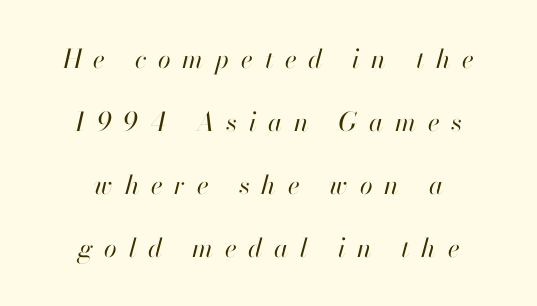
Q: Is the text bold? A: No.
Q: Is the text italic (slanted)? A: Yes, it leans right by about 13 degrees.
Q: Is the text underlined? A: No.
Q: How is the paragraph aligned? A: Centered.
Q: Is the spacing between letters normal or unusually wide? A: Unusually wide.
Q: Is the spacing between lines tight, normal or loose? A: Loose.
